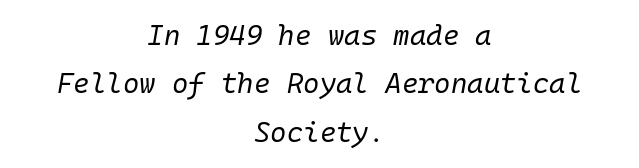
{"italic": "yes", "lean": "right", "slant_degrees": 10, "bold": "no", "weight": "regular", "width": "normal", "stroke_contrast": "low", "x_height": "medium", "monospaced": "yes", "underline": "no", "align": "center", "line_spacing_ratio": 1.73, "letter_spacing": "normal", "letter_spacing_em": 0.0, "glyph_px": 28}
